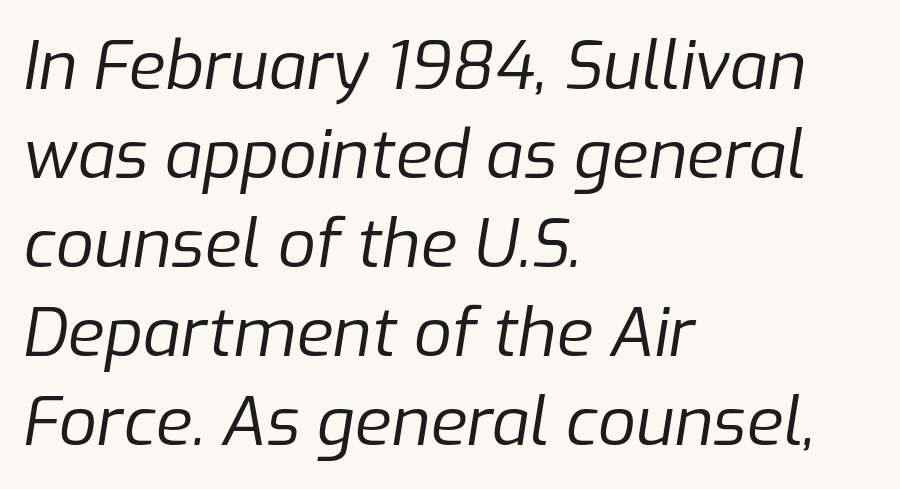
The typesetting does not lean heavy: it is not bold. In terms of posture, this sample is oblique. The passage is arranged the way most books set body copy — flush left. Each letter keeps its own natural width here, so spacing adapts to shape. Honestly, the letter spacing is just normal — you wouldn't notice it.
